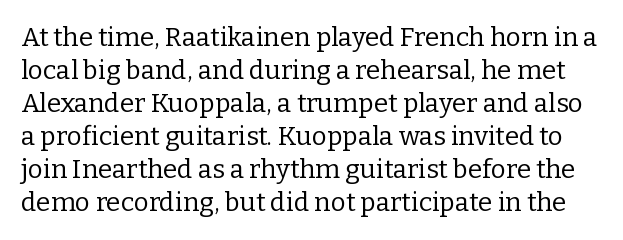
{"italic": "no", "bold": "no", "underline": "no", "line_spacing": "normal", "line_spacing_ratio": 1.27, "letter_spacing": "normal", "letter_spacing_em": 0.0, "glyph_px": 26}
